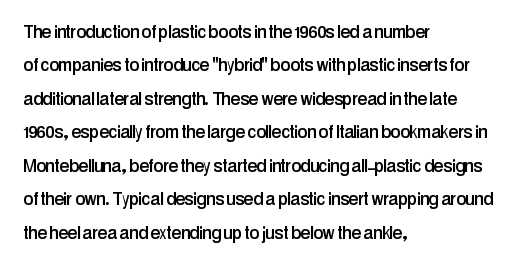
Q: Is the text italic (slanted)? A: No, it is upright.
Q: Is the text underlined? A: No.
Q: How is the paragraph aligned? A: Left-aligned.
Q: Is the spacing between letters normal or unusually wide? A: Normal.
Q: Is the spacing between lines tight, normal or loose? A: Normal.
